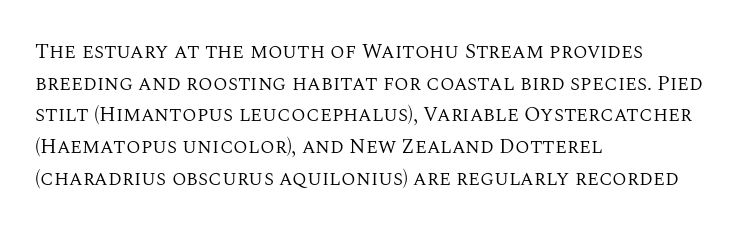
Style check: upright. Leftover space on each line is placed entirely after the last word. The rows are spaced the way most documents space them. The font is comparable to plain body text, perhaps lighter. Honestly, there is no underline to notice here at all. Nobody touched the tracking dial on this one.
